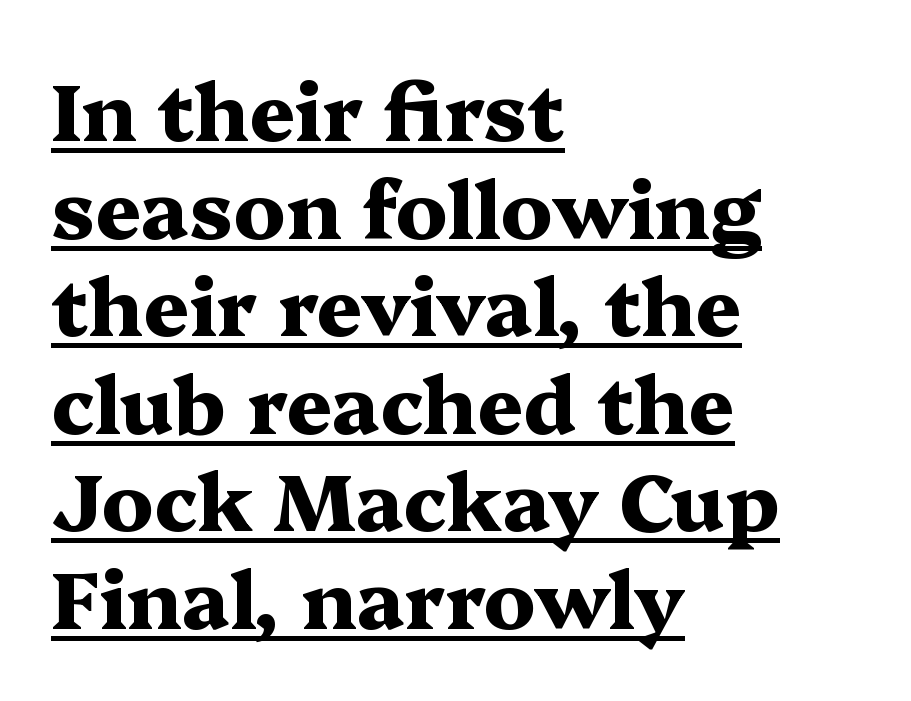
Q: Is the text bold? A: Yes.
Q: Is the text italic (slanted)? A: No, it is upright.
Q: Is the typeface a serif or a sans-serif typeface? A: Serif.
Q: Is the text underlined? A: Yes.
Q: How is the paragraph aligned? A: Left-aligned.
Q: Is the spacing between letters normal or unusually wide? A: Normal.
Q: Width (condensed, normal, or wide)? A: Wide.
Q: Stroke contrast? A: Medium.
Q: x-height? A: Medium.
Q: Monospaced? A: No.
